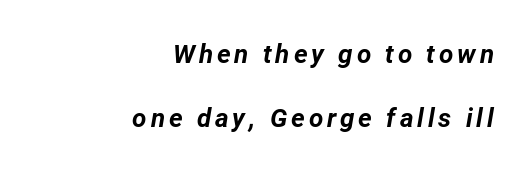
{"italic": "yes", "lean": "right", "slant_degrees": 12, "bold": "yes", "underline": "no", "align": "right", "line_spacing": "loose", "line_spacing_ratio": 2.48, "glyph_px": 26}
